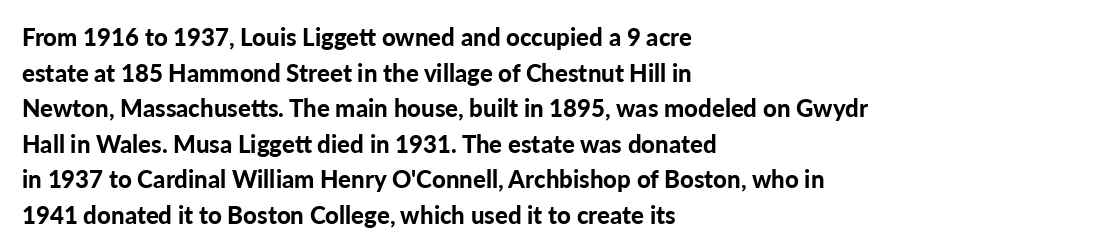
{"italic": "no", "bold": "yes", "underline": "no", "align": "left", "line_spacing": "normal", "line_spacing_ratio": 1.48, "letter_spacing": "normal", "letter_spacing_em": 0.0, "glyph_px": 24}
